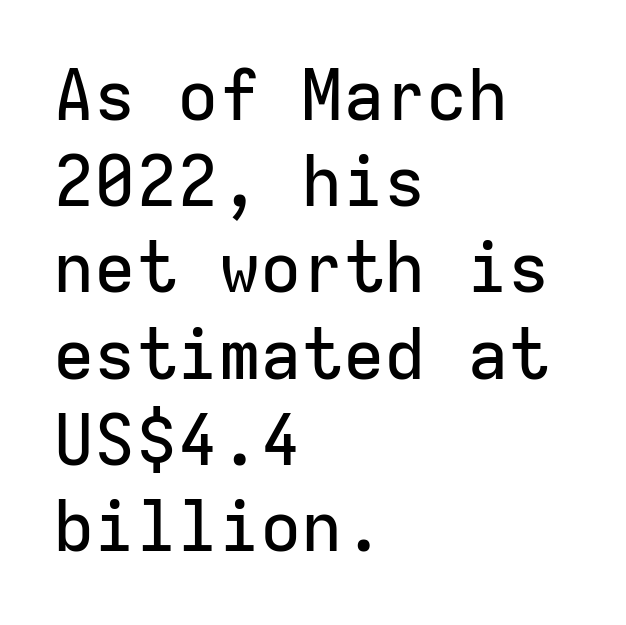
The image shows 69 px sans-serif type, upright, monospaced; set left-aligned, normal line spacing (1.25x), normal letter spacing, not underlined; low stroke contrast and a medium x-height.
